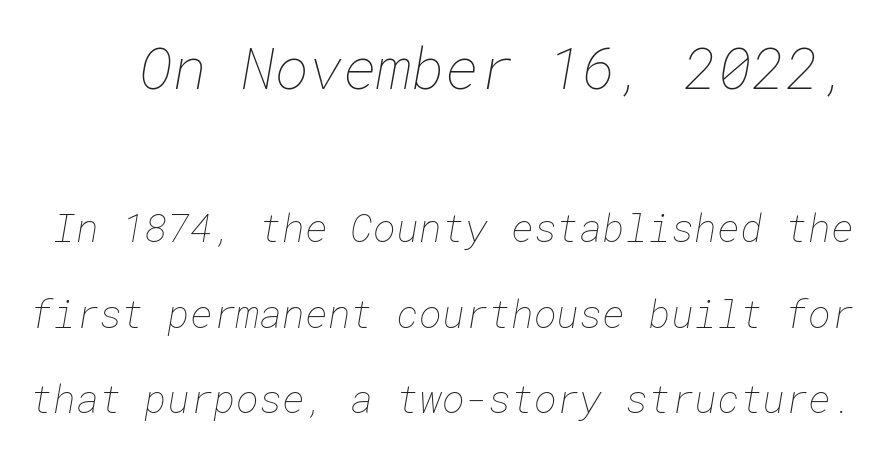
The image shows 58 px thin type; set loose line spacing (2.19x), normal letter spacing, not underlined; the first (top) block is 1.49x larger; low stroke contrast and a medium x-height.
